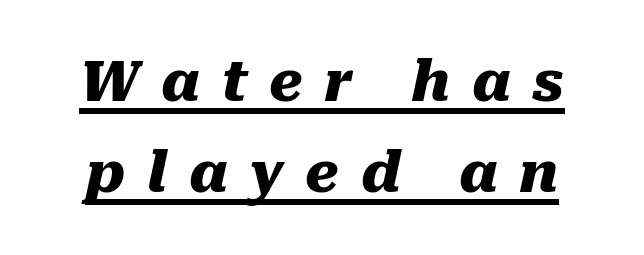
Q: Is the text bold? A: Yes.
Q: Is the text italic (slanted)? A: Yes, it leans right by about 10 degrees.
Q: Is the text underlined? A: Yes.
Q: Is the spacing between letters normal or unusually wide? A: Unusually wide.
Q: Is the spacing between lines tight, normal or loose? A: Normal.
Q: Width (condensed, normal, or wide)? A: Normal.
Q: Stroke contrast? A: Medium.
Q: x-height? A: Medium.
Q: Monospaced? A: No.
